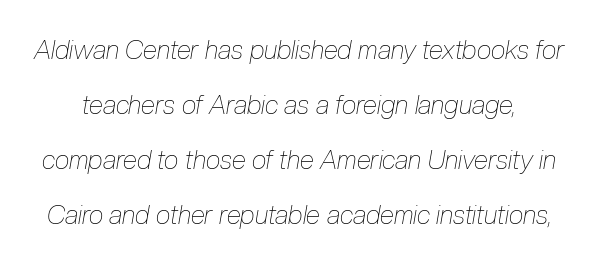
The image shows 26 px text type, italic (leaning right); set loose line spacing (2.12x), normal letter spacing, not underlined.
